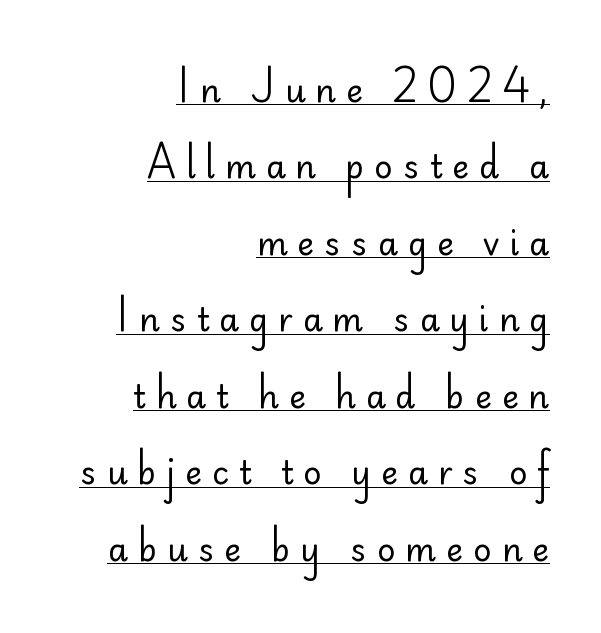
The image shows 32 px regular-weight sans-serif type, upright; set right-aligned, loose line spacing (2.39x), unusually wide letter spacing (+0.31 em), underlined; low stroke contrast and a small x-height.
